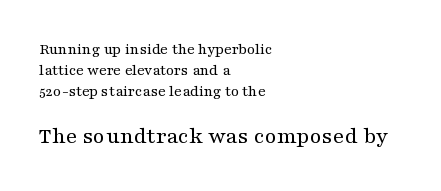
Q: Is the text bold? A: No.
Q: Is the text italic (slanted)? A: No, it is upright.
Q: Is the text underlined? A: No.
Q: How is the paragraph aligned? A: Left-aligned.
Q: Is the spacing between letters normal or unusually wide? A: Normal.
Q: Is the spacing between lines tight, normal or loose? A: Normal.
Q: Which block of text is set in a larger size, the first (top) or the second (bottom)? A: The second (bottom) one.
